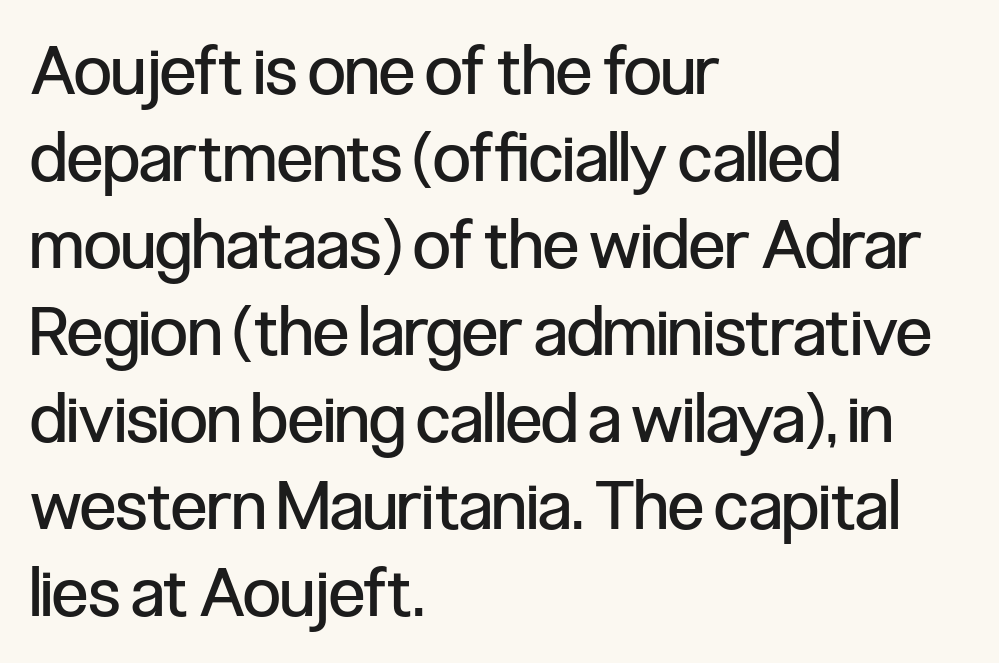
The image shows 68 px regular-weight, condensed sans-serif type, upright; set left-aligned, normal line spacing (1.28x), normal letter spacing, not underlined; low stroke contrast and a medium x-height.
